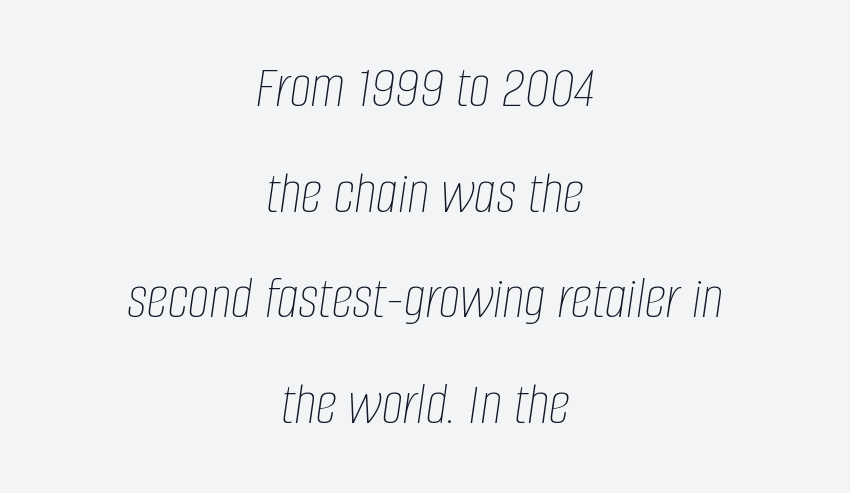
Q: Is the text bold? A: No.
Q: Is the text italic (slanted)? A: Yes, it leans right by about 8 degrees.
Q: Is the text underlined? A: No.
Q: How is the paragraph aligned? A: Centered.
Q: Is the spacing between letters normal or unusually wide? A: Normal.
Q: Width (condensed, normal, or wide)? A: Condensed.
Q: Stroke contrast? A: Low.
Q: x-height? A: Large.
Q: Monospaced? A: No.
